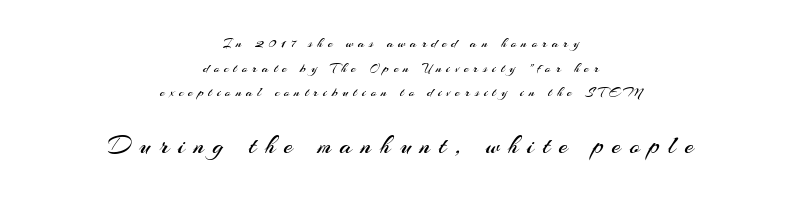
You get the small type first, then a jump to larger type. Is the stroke heavy? The answer is a plain regular-or-lighter. Descenders are the only things crossing below the line.
